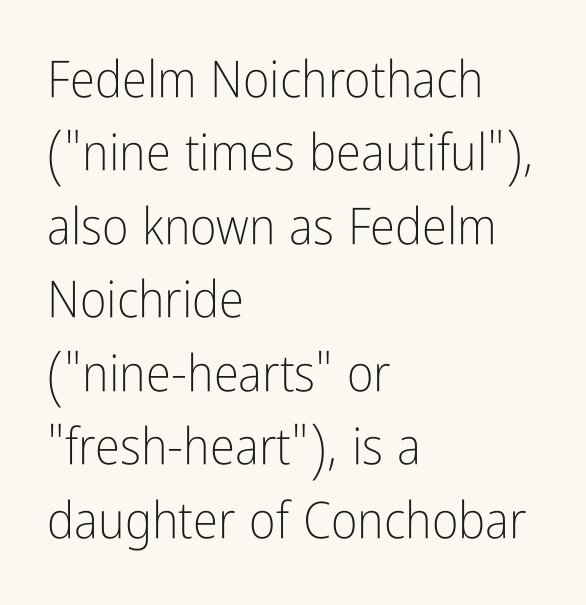
The image shows 51 px light, condensed sans-serif type, upright; set left-aligned, normal line spacing (1.44x), normal letter spacing, not underlined; low stroke contrast and a medium x-height.
